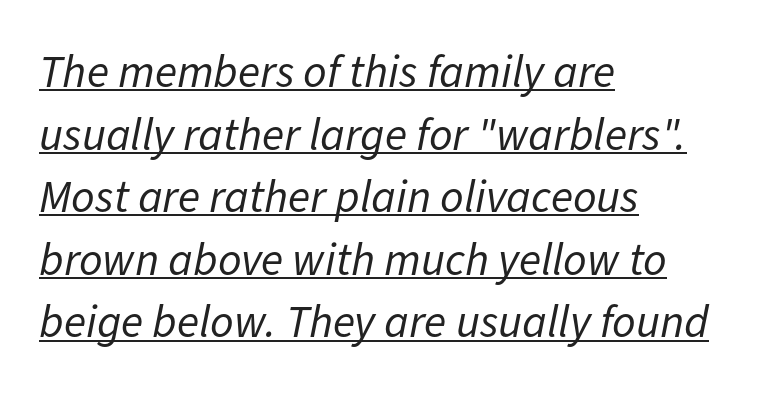
{"italic": "yes", "lean": "right", "slant_degrees": 11, "bold": "no", "weight": "regular", "width": "normal", "stroke_contrast": "low", "x_height": "medium", "monospaced": "no", "underline": "yes", "align": "left", "line_spacing": "normal", "line_spacing_ratio": 1.36, "letter_spacing": "normal", "letter_spacing_em": 0.0, "glyph_px": 46}
